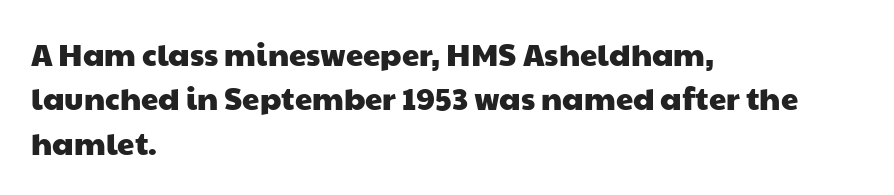
Honestly, the letter spacing is just normal — you wouldn't notice it. This rendering employs a face without finishing strokes, i.e., a sans-serif. Is the block centered? No — it sits flush against the left margin. Clear beneath every line of the passage. Students, observe: this is what conventionally led text looks like.
